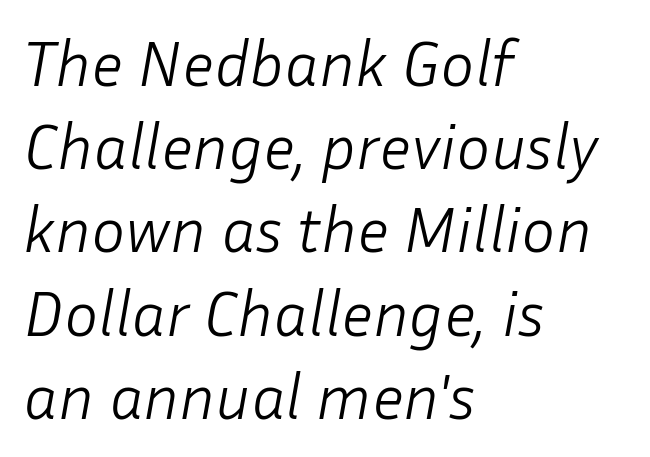
The image shows 64 px light type, italic (leaning right); set left-aligned, normal line spacing (1.3x), normal letter spacing, not underlined; low stroke contrast and a medium x-height.
